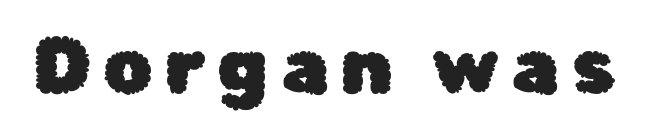
Notice how the stems are strictly vertical — no italics here. The face used here is proportionally spaced, like ordinary book or web type. Note: no serifs on the glyphs. Glance below the letters and you will spot only blank space.
